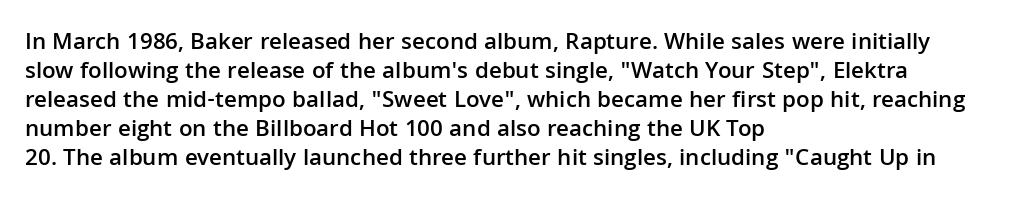
Q: Is the text bold? A: Semi-bold.
Q: Is the text italic (slanted)? A: No, it is upright.
Q: Is the text underlined? A: No.
Q: How is the paragraph aligned? A: Left-aligned.
Q: Is the spacing between letters normal or unusually wide? A: Normal.
